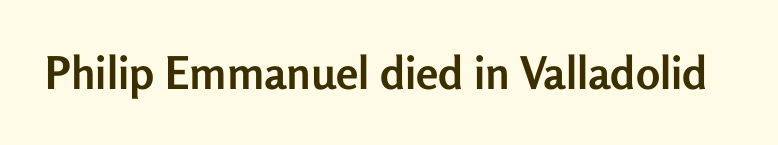
Q: Is the text bold? A: Yes.
Q: Is the text italic (slanted)? A: No, it is upright.
Q: Is the typeface a serif or a sans-serif typeface? A: Sans-serif.
Q: Is the text underlined? A: No.
Q: Is the spacing between letters normal or unusually wide? A: Normal.
Q: Width (condensed, normal, or wide)? A: Normal.
Q: Stroke contrast? A: Low.
Q: x-height? A: Medium.
Q: Monospaced? A: No.
